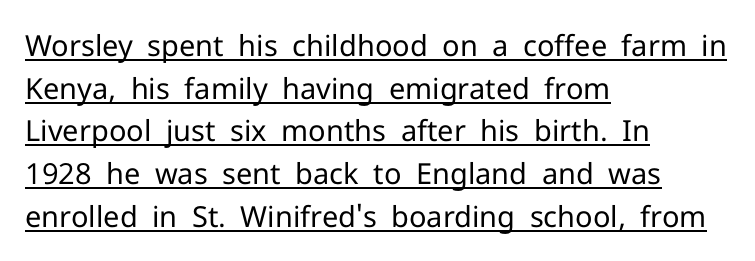
Q: Is the text bold? A: No.
Q: Is the text italic (slanted)? A: No, it is upright.
Q: Is the typeface a serif or a sans-serif typeface? A: Sans-serif.
Q: Is the text underlined? A: Yes.
Q: How is the paragraph aligned? A: Left-aligned.
Q: Is the spacing between letters normal or unusually wide? A: Normal.
Q: Is the spacing between lines tight, normal or loose? A: Normal.
Q: Width (condensed, normal, or wide)? A: Normal.
Q: Stroke contrast? A: Low.
Q: x-height? A: Medium.
Q: Monospaced? A: No.
